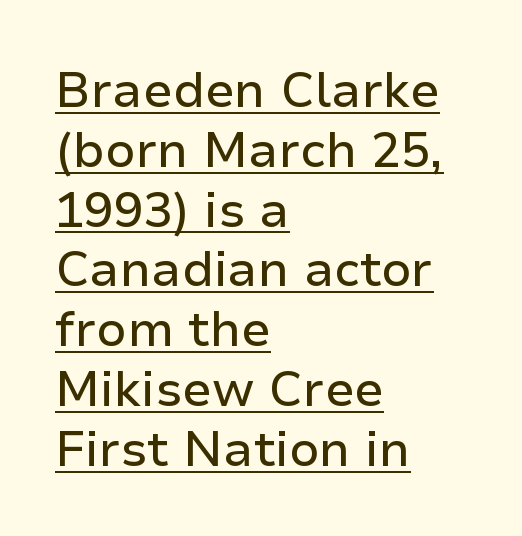
The passage shown is typeset with a sans-serif family. The passage shown is typed in a proportional face where columns would drift. Inter-character spacing is left at the font's built-in metrics. Does the copy run flush right? No — it runs flush left. Does a line run under the words? Yes, clearly. The type sits square on the baseline with zero lean.
